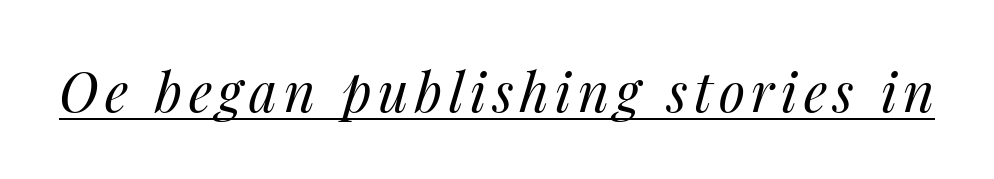
Q: Is the text bold? A: No.
Q: Is the text italic (slanted)? A: Yes, it leans right by about 14 degrees.
Q: Is the text underlined? A: Yes.
Q: Width (condensed, normal, or wide)? A: Normal.
Q: Stroke contrast? A: Medium.
Q: x-height? A: Medium.
Q: Monospaced? A: No.
